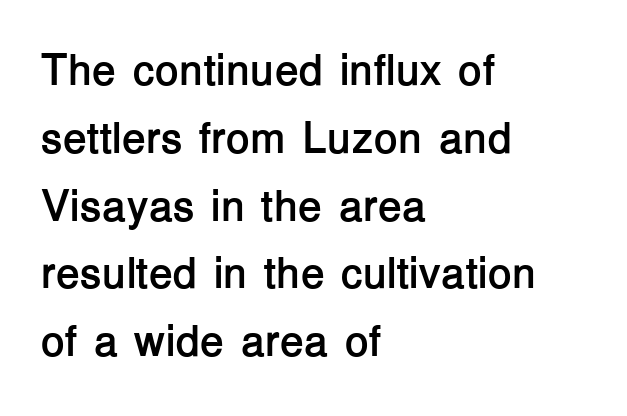
{"serif": "no", "italic": "no", "bold": "yes", "weight": "semibold", "width": "normal", "stroke_contrast": "low", "x_height": "medium", "monospaced": "no", "underline": "no", "align": "left", "line_spacing": "normal", "line_spacing_ratio": 1.54, "letter_spacing": "normal", "letter_spacing_em": 0.0, "glyph_px": 44}
